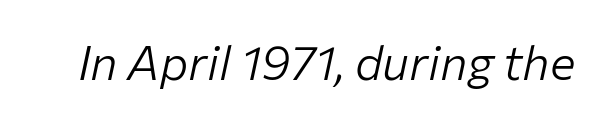
No letter is thick-stroked: the sample isn't bold. In terms of posture, this sample is oblique. Think of a printed novel: that variable character pitch is what you see here. Spacing between characters is what you'd get straight out of the box. Check under the words: just untouched page.
